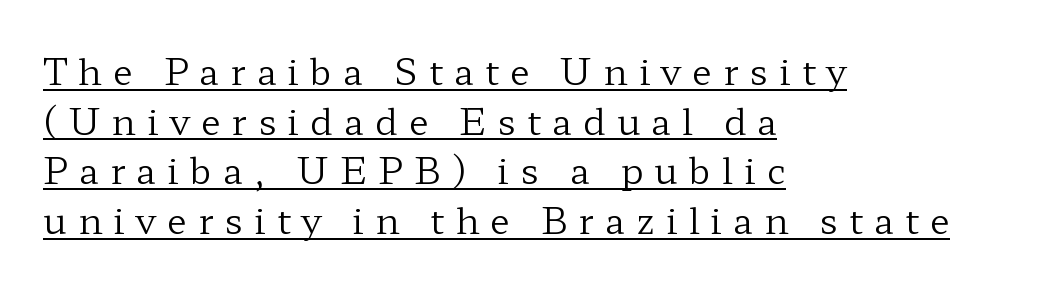
Q: Is the text bold? A: No.
Q: Is the text italic (slanted)? A: No, it is upright.
Q: Is the typeface a serif or a sans-serif typeface? A: Serif.
Q: Is the text underlined? A: Yes.
Q: How is the paragraph aligned? A: Left-aligned.
Q: Is the spacing between letters normal or unusually wide? A: Unusually wide.
Q: Is the spacing between lines tight, normal or loose? A: Normal.
Q: Width (condensed, normal, or wide)? A: Wide.
Q: Stroke contrast? A: Low.
Q: x-height? A: Medium.
Q: Monospaced? A: No.
